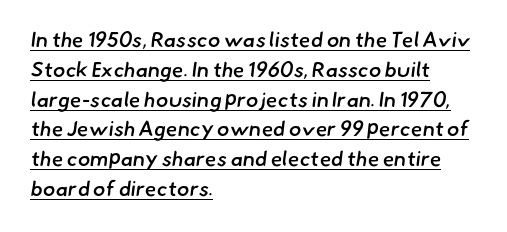
Underline: present. Does the weight exceed regular? Yes, but only to semibold. How are the letters spaced? Ordinarily, with no added tracking. Quick note: interline space is typical. Line beginnings align vertically; line endings do not.
